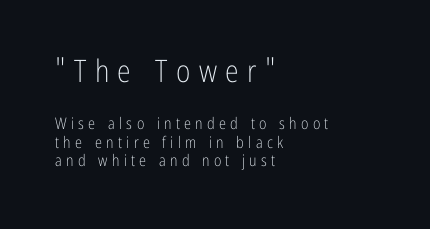
Typographically, this falls in the sans-serif category. Has an underline been added? It has not. Varying glyph widths throughout — classic text-font behaviour. Short and long lines alike share a common starting point at left.
